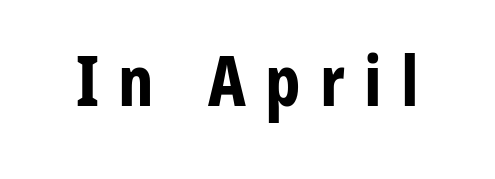
Q: Is the text bold? A: Yes.
Q: Is the text italic (slanted)? A: No, it is upright.
Q: Is the typeface a serif or a sans-serif typeface? A: Sans-serif.
Q: Is the text underlined? A: No.
Q: Is the spacing between letters normal or unusually wide? A: Unusually wide.
Q: Width (condensed, normal, or wide)? A: Condensed.
Q: Stroke contrast? A: Low.
Q: x-height? A: Medium.
Q: Monospaced? A: No.
